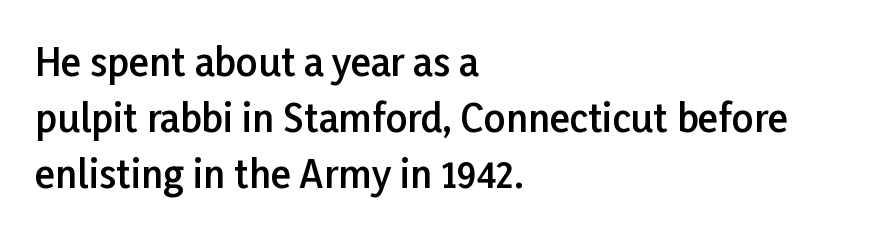
The image shows 38 px semibold sans-serif type, upright; set left-aligned, normal line spacing (1.48x), normal letter spacing, not underlined; low stroke contrast and a medium x-height.
